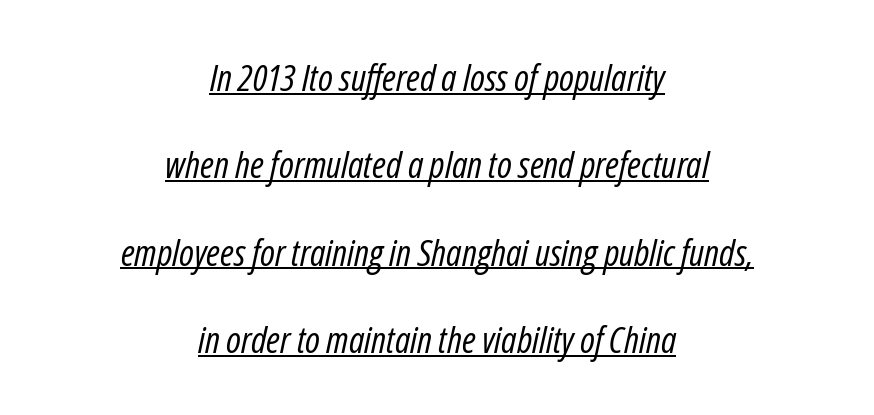
{"italic": "yes", "lean": "right", "slant_degrees": 12, "bold": "no", "weight": "regular", "width": "condensed", "stroke_contrast": "low", "x_height": "medium", "monospaced": "no", "underline": "yes", "align": "center", "line_spacing": "loose", "line_spacing_ratio": 2.36, "letter_spacing": "normal", "letter_spacing_em": 0.0, "glyph_px": 37}
